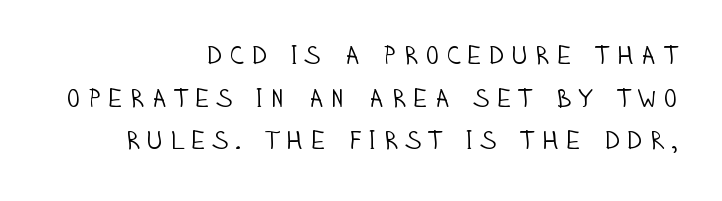
{"italic": "no", "bold": "no", "underline": "no", "align": "right", "line_spacing": "normal", "line_spacing_ratio": 1.64, "letter_spacing": "wide", "letter_spacing_em": 0.23, "glyph_px": 26}
